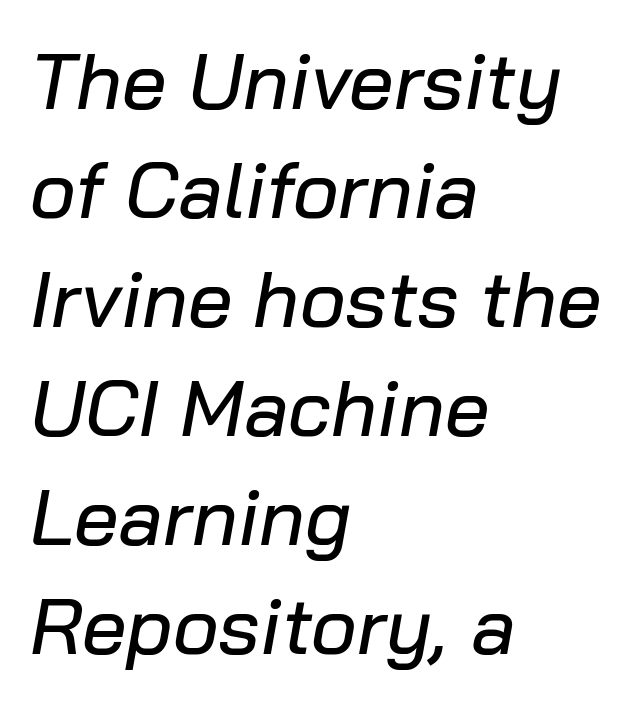
Q: Is the text italic (slanted)? A: Yes, it leans right by about 10 degrees.
Q: Is the text underlined? A: No.
Q: How is the paragraph aligned? A: Left-aligned.
Q: Is the spacing between letters normal or unusually wide? A: Normal.
Q: Is the spacing between lines tight, normal or loose? A: Normal.
Q: Width (condensed, normal, or wide)? A: Normal.
Q: Stroke contrast? A: Low.
Q: x-height? A: Medium.
Q: Monospaced? A: No.
